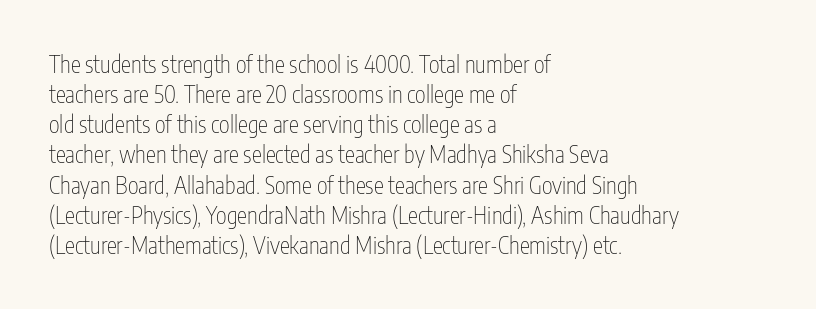
{"italic": "no", "bold": "no", "underline": "no", "align": "left", "line_spacing": "normal", "line_spacing_ratio": 1.31, "letter_spacing": "normal", "letter_spacing_em": 0.0, "glyph_px": 23}
